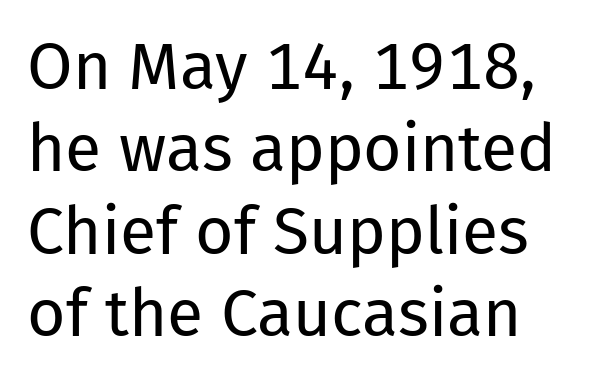
The image shows 66 px regular-weight sans-serif type, upright; set normal line spacing (1.25x), normal letter spacing, not underlined; low stroke contrast and a medium x-height.
